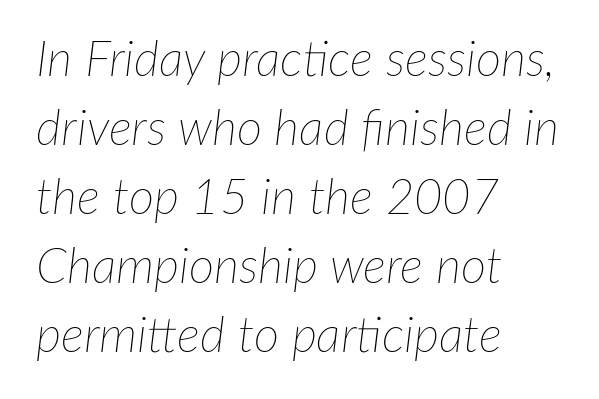
{"italic": "yes", "lean": "right", "slant_degrees": 7, "bold": "no", "weight": "thin", "width": "normal", "stroke_contrast": "low", "x_height": "medium", "monospaced": "no", "underline": "no", "align": "left", "line_spacing": "normal", "line_spacing_ratio": 1.41, "letter_spacing": "normal", "letter_spacing_em": 0.0, "glyph_px": 49}
